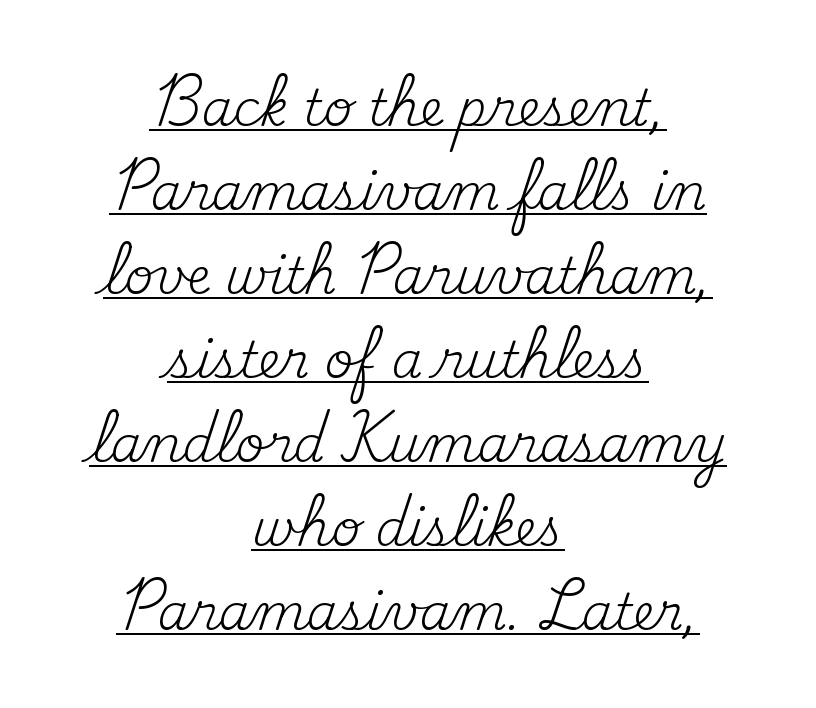
Q: Is the text bold? A: No.
Q: Is the text italic (slanted)? A: Yes.
Q: Is the typeface a serif or a sans-serif typeface? A: Serif.
Q: Is the text underlined? A: Yes.
Q: How is the paragraph aligned? A: Centered.
Q: Is the spacing between letters normal or unusually wide? A: Normal.
Q: Is the spacing between lines tight, normal or loose? A: Normal.
Q: Width (condensed, normal, or wide)? A: Normal.
Q: Stroke contrast? A: Medium.
Q: x-height? A: Small.
Q: Monospaced? A: No.
